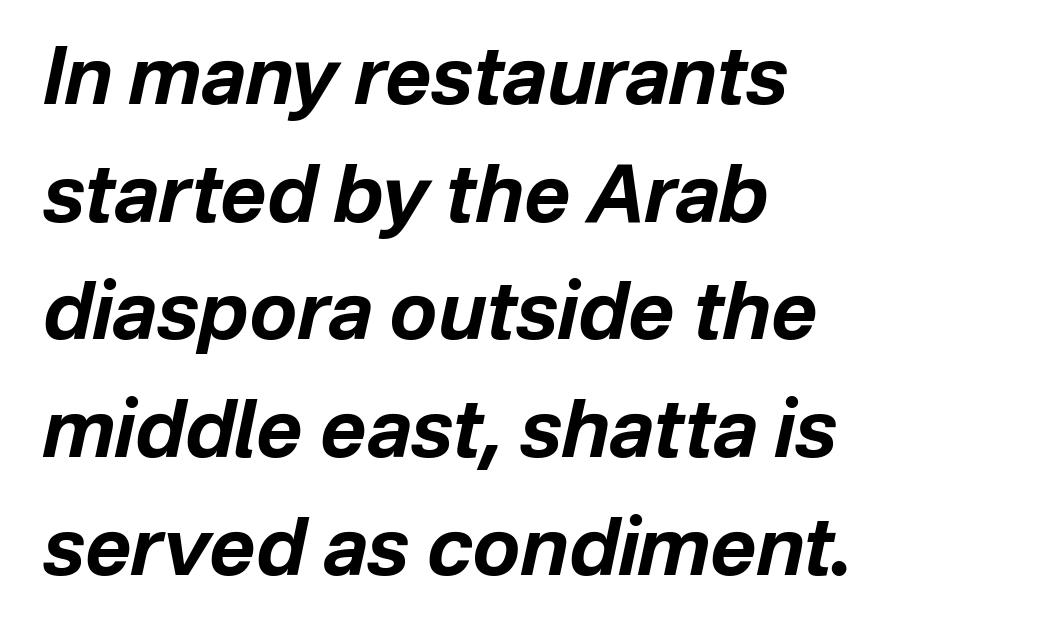
The face used here has the dense, thick strokes of a bold. Varying glyph widths throughout — classic text-font behaviour. The type is set solid horizontally, with unmodified tracking. The typesetter chose a ragged-right arrangement here. The words here are not underlined.
